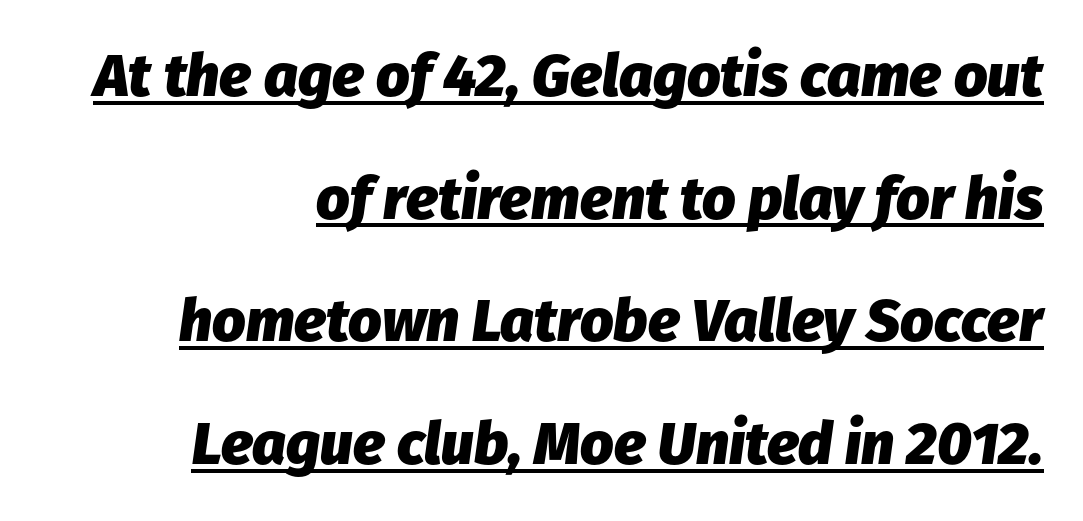
The image shows 59 px heavy type, italic (leaning right); set right-aligned, loose line spacing (2.08x), normal letter spacing, underlined; low stroke contrast and a medium x-height.
